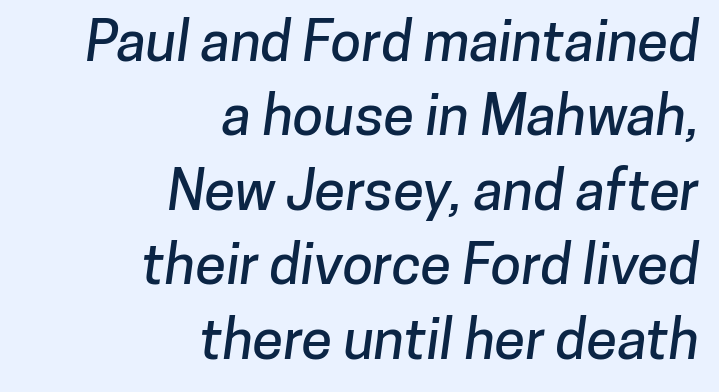
The image shows 56 px sans-serif type; set right-aligned, normal line spacing (1.33x), normal letter spacing, not underlined; low stroke contrast and a medium x-height.
